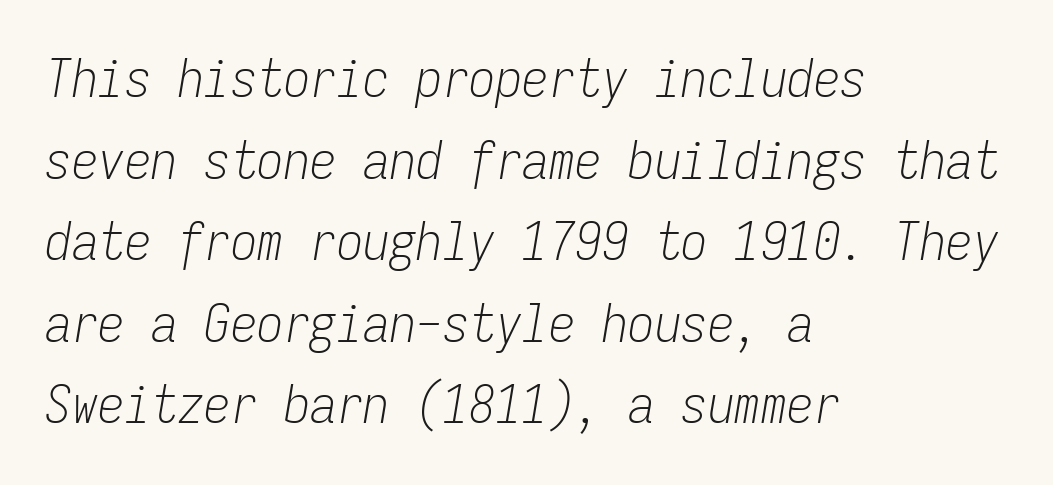
{"italic": "yes", "lean": "right", "slant_degrees": 9, "bold": "no", "weight": "light", "width": "condensed", "stroke_contrast": "low", "x_height": "medium", "monospaced": "yes", "underline": "no", "align": "left", "line_spacing": "normal", "line_spacing_ratio": 1.54, "letter_spacing": "normal", "letter_spacing_em": 0.0, "glyph_px": 53}
